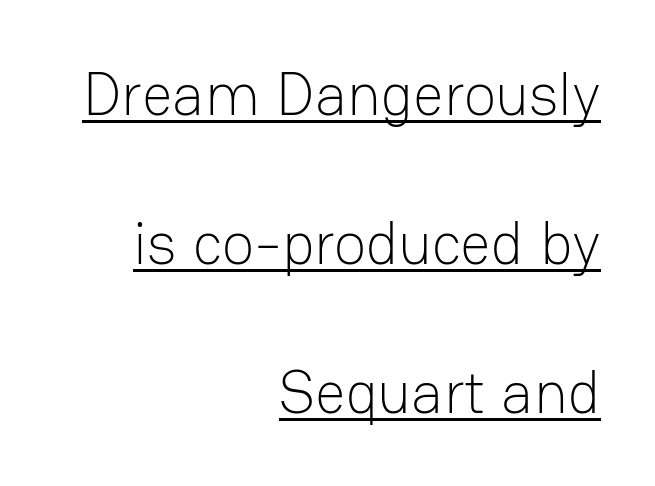
Q: Is the text bold? A: No.
Q: Is the text italic (slanted)? A: No, it is upright.
Q: Is the typeface a serif or a sans-serif typeface? A: Sans-serif.
Q: Is the text underlined? A: Yes.
Q: How is the paragraph aligned? A: Right-aligned.
Q: Is the spacing between letters normal or unusually wide? A: Normal.
Q: Is the spacing between lines tight, normal or loose? A: Loose.
Q: Width (condensed, normal, or wide)? A: Normal.
Q: Stroke contrast? A: Low.
Q: x-height? A: Medium.
Q: Monospaced? A: No.
